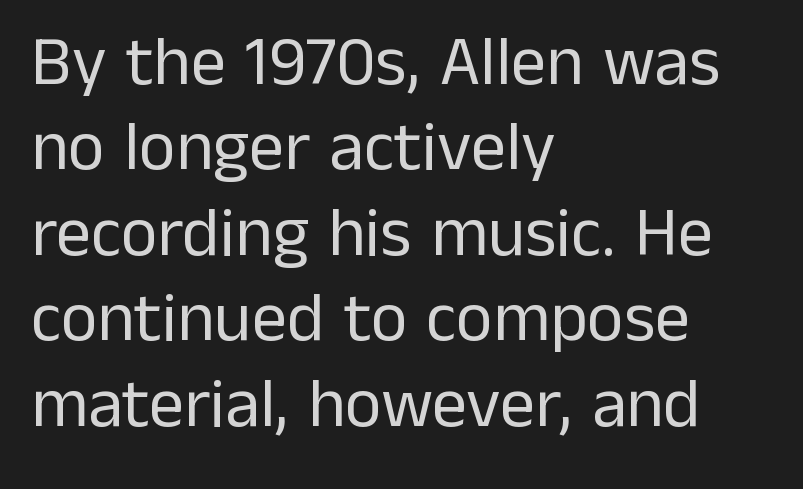
The image shows 70 px regular-weight sans-serif type, upright; set left-aligned, line spacing 1.22x, normal letter spacing, not underlined; low stroke contrast and a medium x-height.
